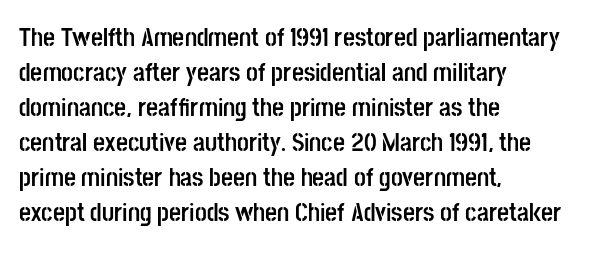
Spacing between characters is what you'd get straight out of the box. If you drew a line through each stem, it would be perfectly vertical. Which margin do the lines hug? The left one — the right edge is uneven. Leading: standard. Is the type bold? Yes — the strokes are clearly thick and heavy.
